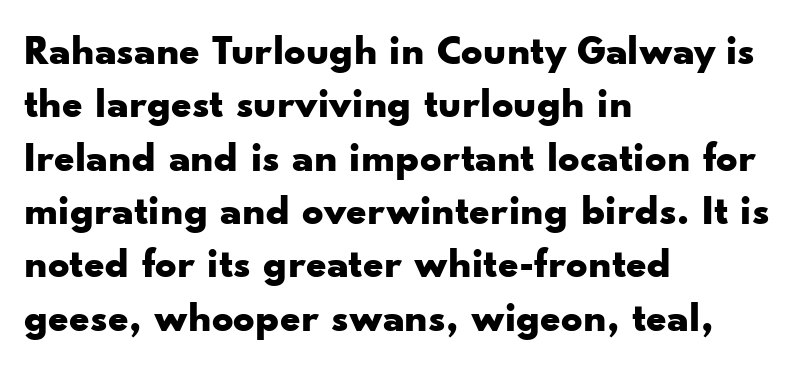
Q: Is the text bold? A: Yes.
Q: Is the text italic (slanted)? A: No, it is upright.
Q: Is the typeface a serif or a sans-serif typeface? A: Sans-serif.
Q: Is the text underlined? A: No.
Q: How is the paragraph aligned? A: Left-aligned.
Q: Is the spacing between letters normal or unusually wide? A: Normal.
Q: Is the spacing between lines tight, normal or loose? A: Normal.
Q: Width (condensed, normal, or wide)? A: Wide.
Q: Stroke contrast? A: Low.
Q: x-height? A: Small.
Q: Monospaced? A: No.
